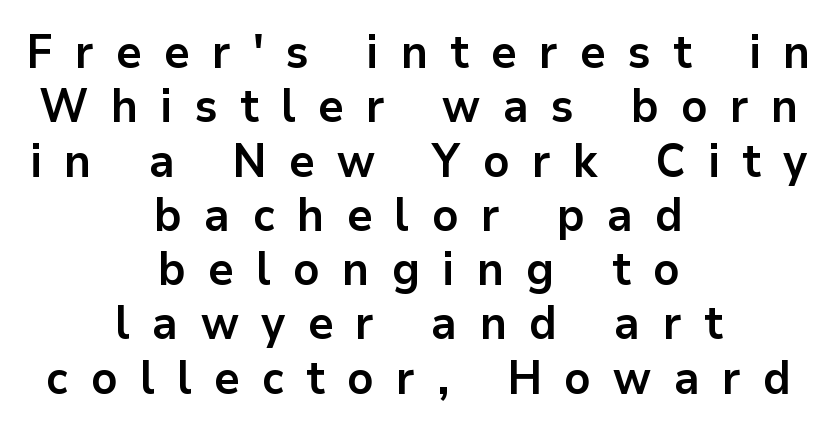
The image shows 46 px bold sans-serif type, upright; set centered, line spacing 1.18x, unusually wide letter spacing (+0.49 em), not underlined; low stroke contrast and a medium x-height.
